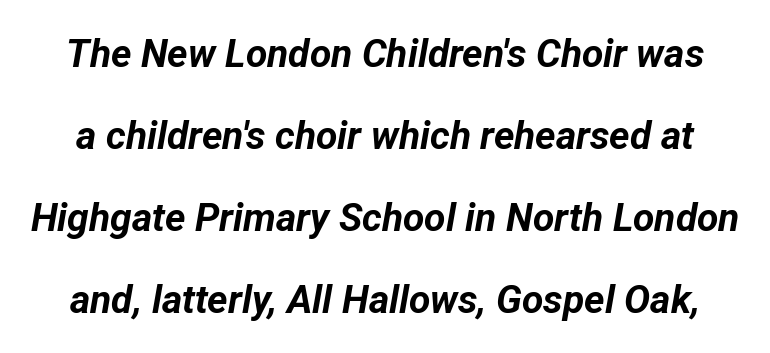
The image shows 39 px bold type, italic (leaning right); set loose line spacing (2.1x), normal letter spacing, not underlined; low stroke contrast and a medium x-height.
